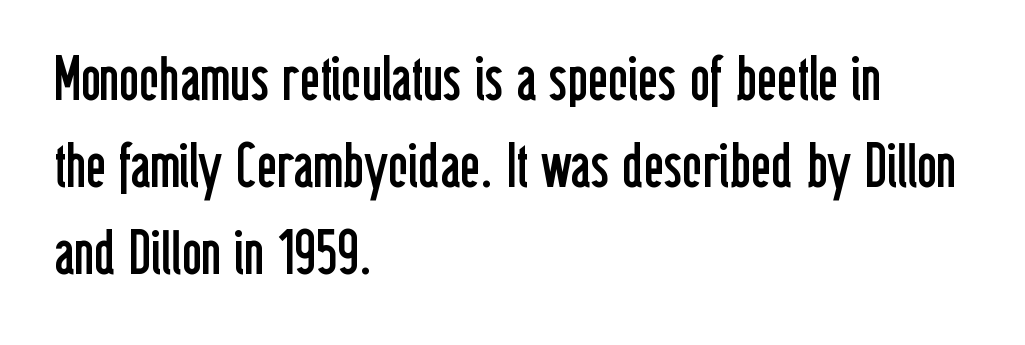
This block has exactly the height ordinary leading produces. Students, note that the glyphs here touch the page at normal intervals. Here the designer chose a conventional face with non-uniform glyph widths. Weight class: somewhere from thin through regular. Stroke terminals: plain, sans-serif. You can tell it's not italic because the verticals are truly vertical.
